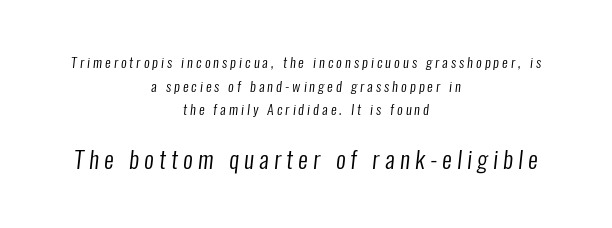
Which chunk is bigger? The second one — the bottom block dwarfs the top. The space between consecutive lines is moderate. Between one letter and the next there's a generous, obvious gap. The area under the type is left untouched.
